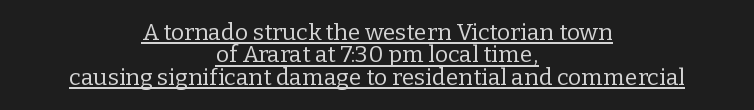
{"italic": "no", "bold": "no", "underline": "yes", "align": "center", "line_spacing": "tight", "line_spacing_ratio": 0.97, "letter_spacing": "normal", "letter_spacing_em": 0.0, "glyph_px": 23}
